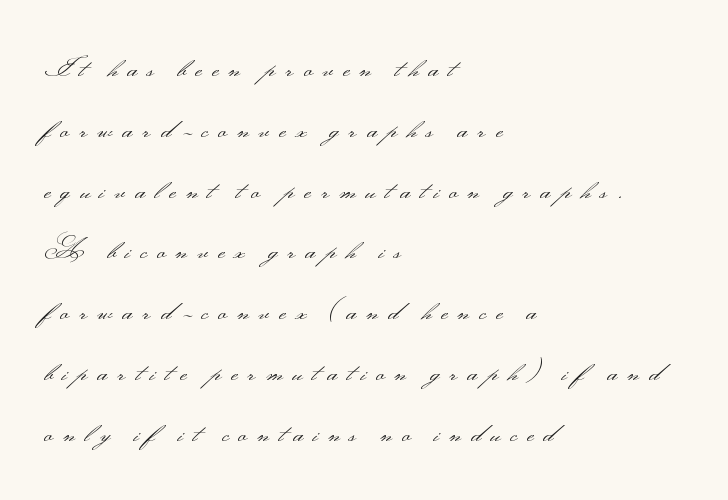
Grotesque or geometric, the face here clearly has no serifs. Words appear elongated and porous because spacing is wide. A great deal of white space separates one row of letters from the next. Stroke thickness stays within the range of a standard reading face or lighter. Teacher's note: observe the even left margin — that is flush-left alignment.
